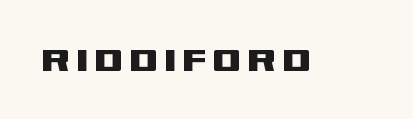
{"serif": "no", "italic": "no", "width": "wide", "stroke_contrast": "medium", "x_height": "large", "monospaced": "no", "underline": "no", "glyph_px": 42}
